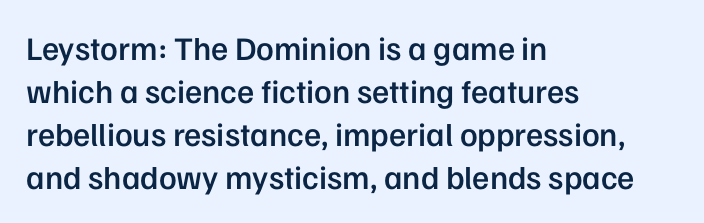
The letterforms sit shoulder to shoulder at normal distance. What weight is shown? A semibold, between regular and bold. Plain, unruled lines of type. The compositor pushed each line to the left boundary.
